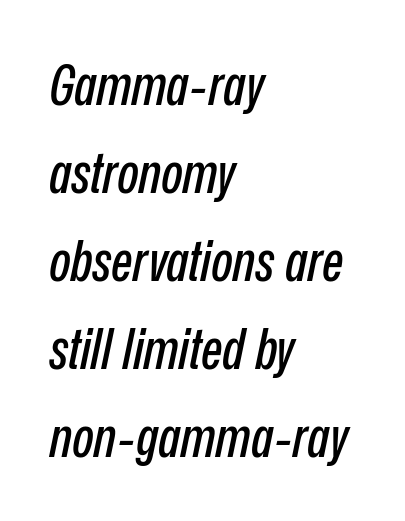
Q: Is the text italic (slanted)? A: Yes, it leans right by about 12 degrees.
Q: Is the text underlined? A: No.
Q: How is the paragraph aligned? A: Left-aligned.
Q: Is the spacing between letters normal or unusually wide? A: Normal.
Q: Is the spacing between lines tight, normal or loose? A: Normal.
Q: Width (condensed, normal, or wide)? A: Condensed.
Q: Stroke contrast? A: Low.
Q: x-height? A: Medium.
Q: Monospaced? A: No.
